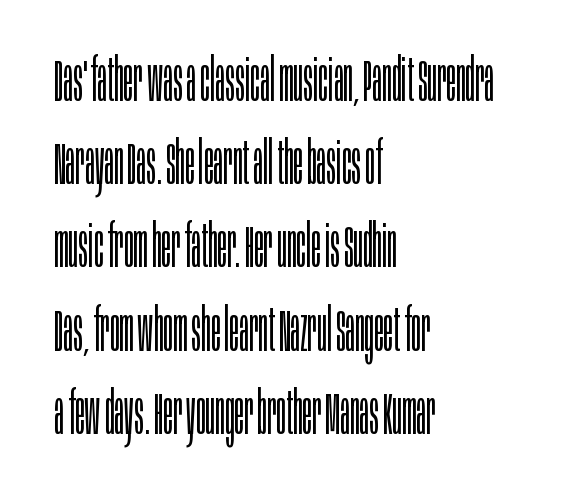
{"serif": "no", "italic": "no", "bold": "no", "weight": "light", "width": "condensed", "stroke_contrast": "low", "x_height": "large", "monospaced": "no", "underline": "no", "align": "left", "line_spacing": "normal", "line_spacing_ratio": 1.41, "letter_spacing": "normal", "letter_spacing_em": 0.0, "glyph_px": 59}
